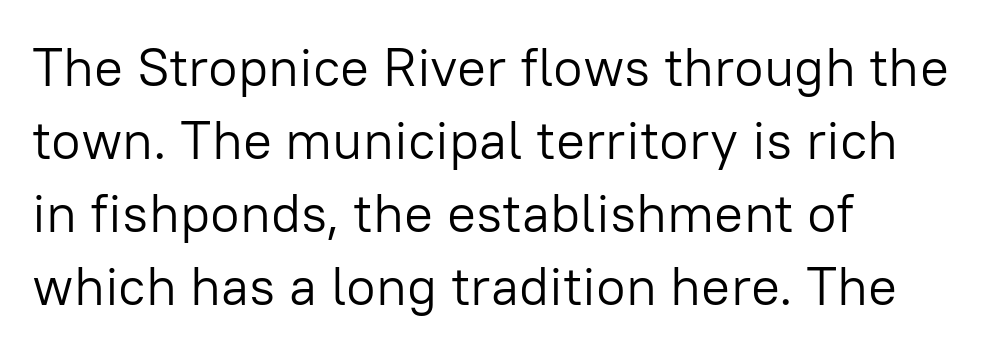
The string is rendered with underlining switched off. Caption: multi-line text, flush left, ragged right. The type family on display is of the sans-serif kind. There is no visible air inserted between adjacent glyphs. The lettering holds an erect, upright posture throughout.
